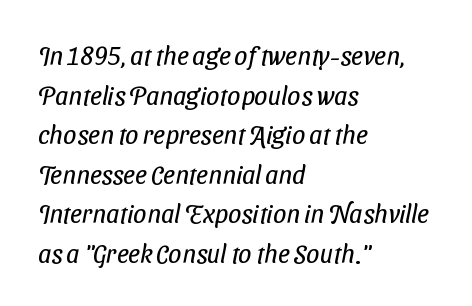
Teacher's note: observe the even left margin — that is flush-left alignment. The glyphs are unaccompanied by any horizontal stroke below them. The line texture is even and compact thanks to regular tracking. Horizontal bands of white between lines are of average thickness. Is this a heavy cut? Hardly; it is regular or lighter.
